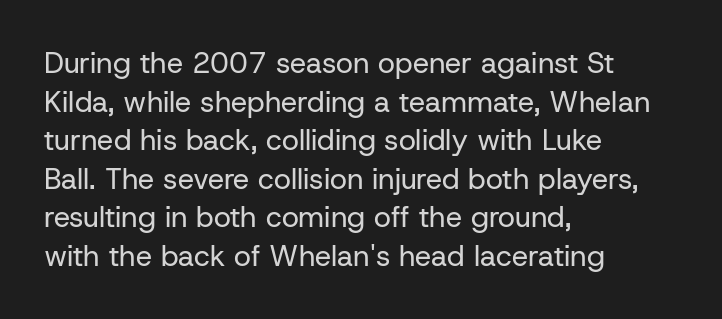
The image shows 29 px regular-weight sans-serif type, upright; set left-aligned, normal line spacing (1.33x), normal letter spacing, not underlined; low stroke contrast and a medium x-height.
